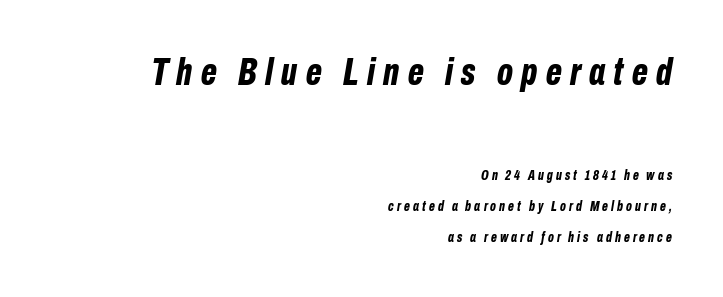
Short note: letters widely spaced. This is oblique type, the kind used for emphasis or titles. Strong, thick strokes mark this as bold type. A clean baseline with only descenders dipping below it. The more generous point size was reserved for the upper chunk.
